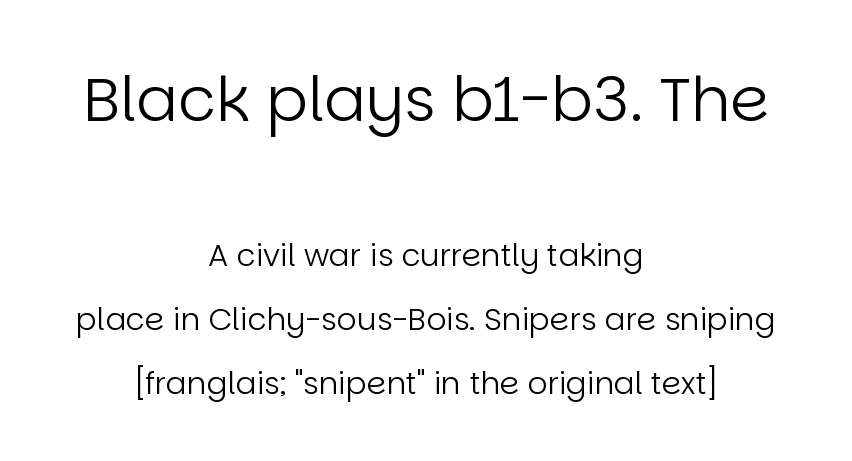
The image shows 62 px regular-weight sans-serif type, upright; set centered, loose line spacing (2.07x), normal letter spacing, not underlined; the first (top) block is 2.0x larger; low stroke contrast and a large x-height.
